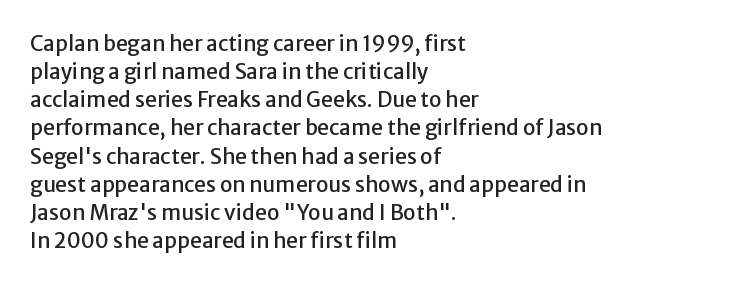
Teacher's note: observe the even left margin — that is flush-left alignment. No italicization has been applied; the sample stays upright. Clear beneath every line of the passage. Honestly, the letter spacing is just normal — you wouldn't notice it. A typesetter would call this leading conventional body-copy spacing.
